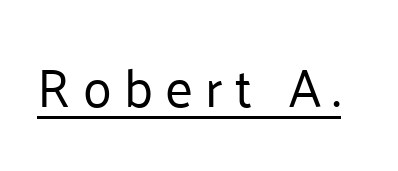
{"serif": "no", "italic": "no", "bold": "no", "weight": "regular", "width": "normal", "stroke_contrast": "low", "x_height": "medium", "monospaced": "no", "underline": "yes", "letter_spacing": "wide", "letter_spacing_em": 0.23, "glyph_px": 53}
